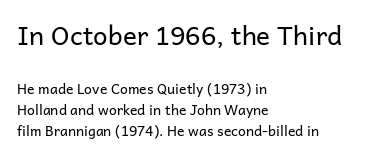
Reading down the block, your eye returns to a fixed left position each line. Each new line begins a customary step beneath the previous one. This is roman type, the default non-slanted kind. Each row of text sits above clean, open space.
